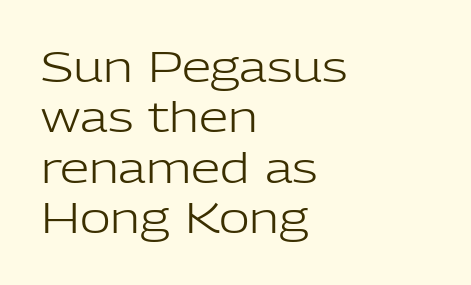
The image shows 42 px light sans-serif type, upright; set left-aligned, line spacing 1.2x, normal letter spacing, not underlined; low stroke contrast and a medium x-height.
